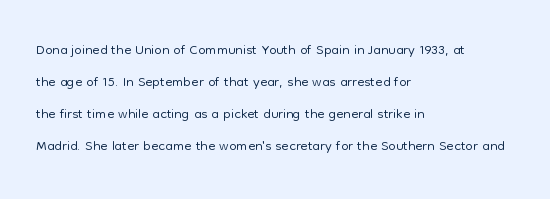
The image shows 21 px text type, upright; set left-aligned, normal line spacing (1.52x), normal letter spacing, not underlined.
